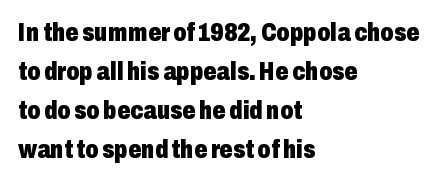
{"italic": "no", "bold": "yes", "underline": "no", "align": "left", "line_spacing": "normal", "line_spacing_ratio": 1.5, "letter_spacing": "normal", "letter_spacing_em": 0.0, "glyph_px": 26}
